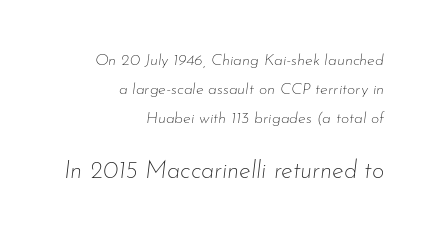
{"italic": "yes", "lean": "right", "slant_degrees": 7, "bold": "no", "underline": "no", "align": "right", "line_spacing_ratio": 1.82, "letter_spacing": "normal", "letter_spacing_em": 0.0, "larger_block": "second", "size_ratio": 1.5, "glyph_px": 24}
